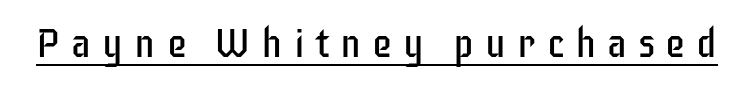
{"serif": "no", "italic": "no", "bold": "no", "weight": "regular", "width": "condensed", "stroke_contrast": "low", "x_height": "large", "monospaced": "no", "underline": "yes", "letter_spacing": "wide", "letter_spacing_em": 0.28, "glyph_px": 40}
